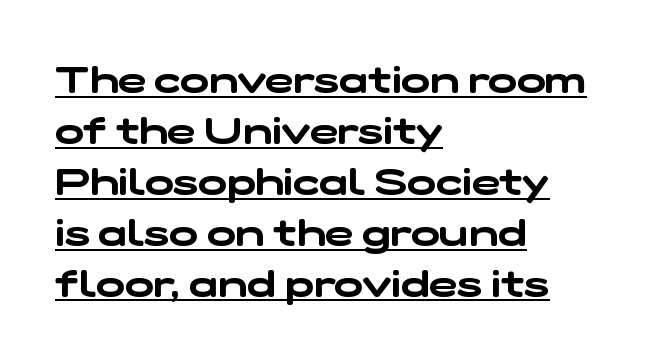
You could call the tracking neutral — neither tight nor loose. Regular leading. Each line of the rendering has a horizontal stroke beneath the glyphs. Typographically, this falls in the sans-serif category. Do the characters align in a grid? No, the font is proportional. The lines are quadded left.
